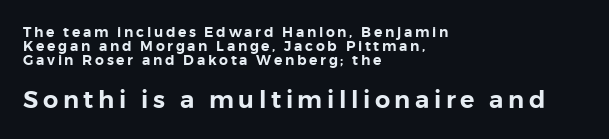
The type sits square on the baseline with zero lean. If you squint, the bottom block still reads clearly — it's the larger of the two. Each new line begins almost immediately beneath the previous one. This sample is left-justified, so line endings fall wherever the words run out. Has an underline been added? It has not.
